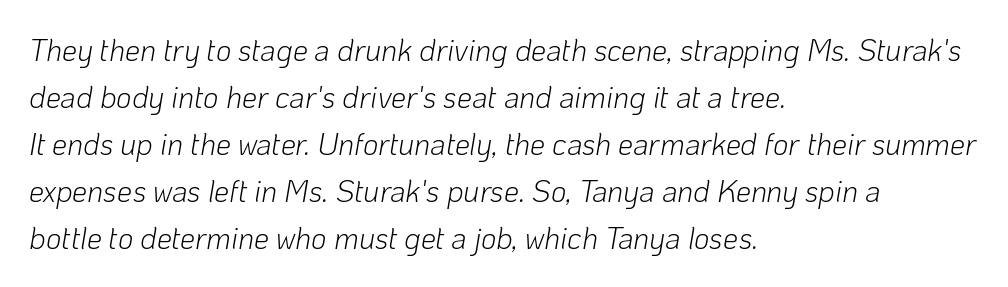
Leading matches the norm, producing a regular column. Letter spacing: default. Looks like regular typesetting: each glyph gets only the width it needs. If you drew a ruler down the left edge, every line would touch it. The glyphs look as if they've been sheared to an angle. The characters are drawn with everyday or finer stroke widths.
